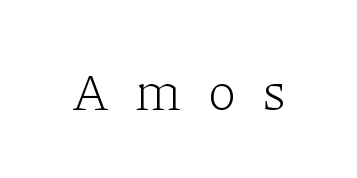
{"serif": "yes", "italic": "no", "bold": "no", "weight": "light", "width": "normal", "stroke_contrast": "low", "x_height": "medium", "monospaced": "no", "underline": "no", "letter_spacing": "wide", "letter_spacing_em": 0.49, "glyph_px": 53}
